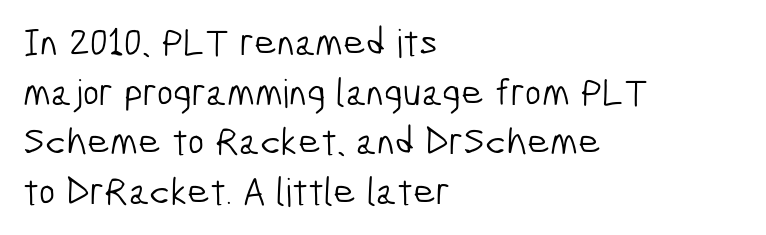
{"serif": "no", "bold": "no", "weight": "light", "width": "condensed", "stroke_contrast": "low", "x_height": "medium", "monospaced": "no", "underline": "no", "align": "left", "line_spacing": "normal", "line_spacing_ratio": 1.27, "letter_spacing": "normal", "letter_spacing_em": 0.0, "glyph_px": 39}
